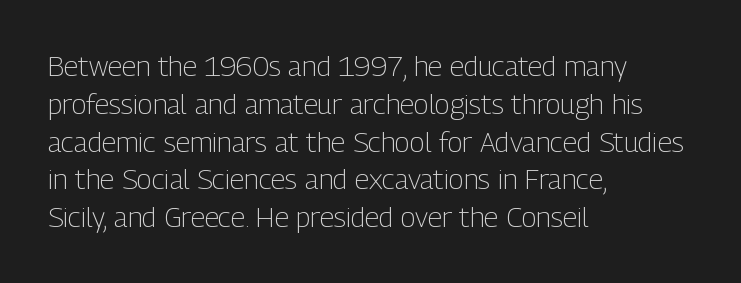
Q: Is the text bold? A: No.
Q: Is the text italic (slanted)? A: No, it is upright.
Q: Is the typeface a serif or a sans-serif typeface? A: Sans-serif.
Q: Is the text underlined? A: No.
Q: How is the paragraph aligned? A: Left-aligned.
Q: Is the spacing between letters normal or unusually wide? A: Normal.
Q: Is the spacing between lines tight, normal or loose? A: Normal.
Q: Width (condensed, normal, or wide)? A: Condensed.
Q: Stroke contrast? A: Low.
Q: x-height? A: Medium.
Q: Monospaced? A: No.
